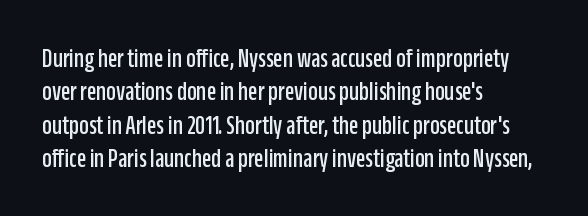
The image shows 27 px text type, upright; set left-aligned, line spacing 1.24x, normal letter spacing, not underlined.
